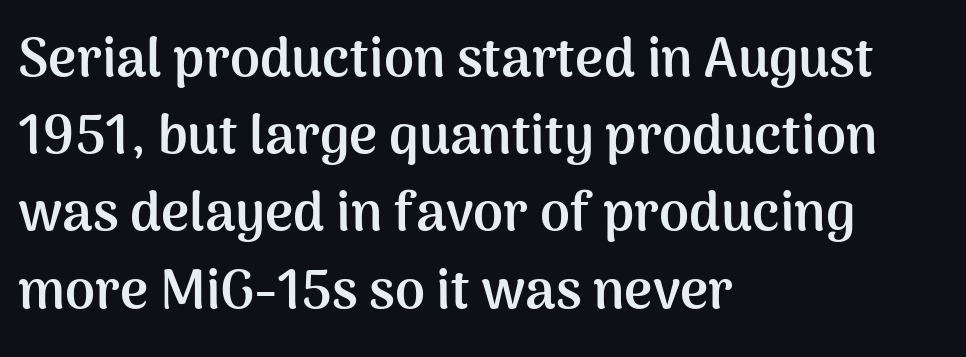
The image shows 54 px semibold sans-serif type, upright; set left-aligned, normal line spacing (1.43x), normal letter spacing, not underlined; medium stroke contrast and a medium x-height.
